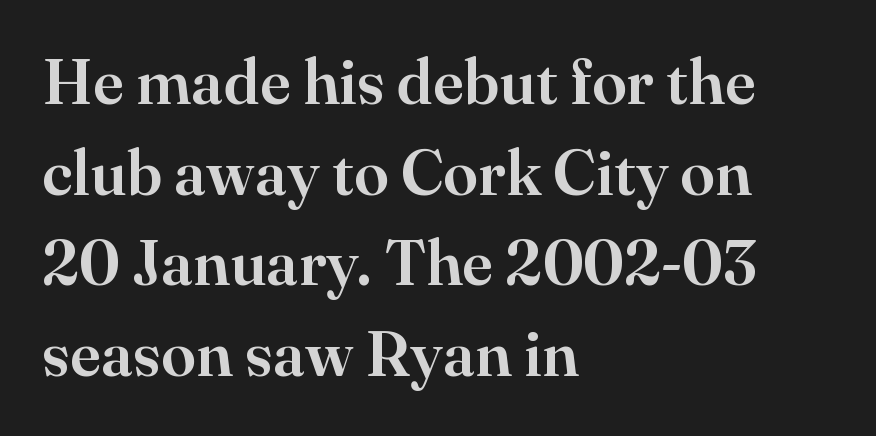
{"serif": "yes", "italic": "no", "width": "normal", "stroke_contrast": "high", "x_height": "small", "monospaced": "no", "underline": "no", "align": "left", "line_spacing": "normal", "line_spacing_ratio": 1.44, "letter_spacing": "normal", "letter_spacing_em": 0.0, "glyph_px": 63}
